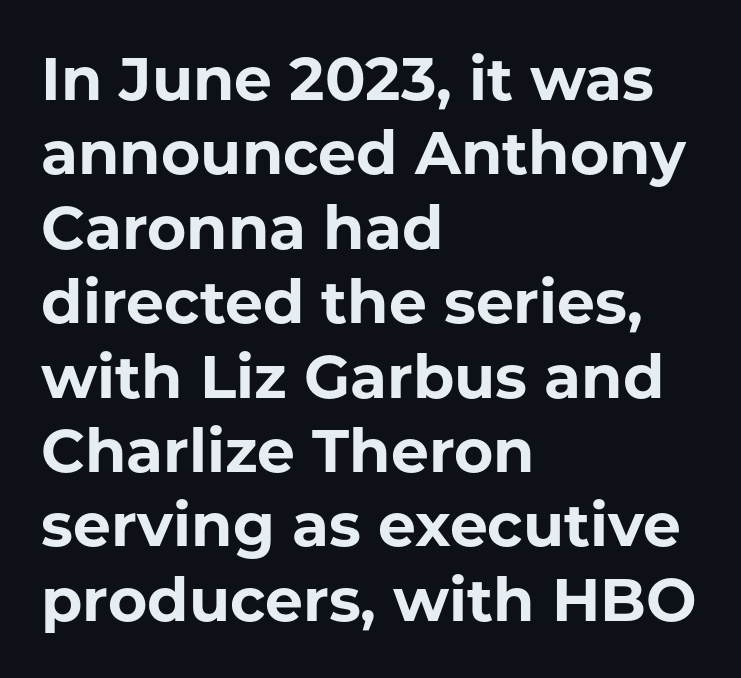
{"serif": "no", "italic": "no", "bold": "yes", "weight": "bold", "width": "normal", "stroke_contrast": "low", "x_height": "medium", "monospaced": "no", "underline": "no", "align": "left", "line_spacing_ratio": 1.24, "letter_spacing": "normal", "letter_spacing_em": 0.0, "glyph_px": 60}
